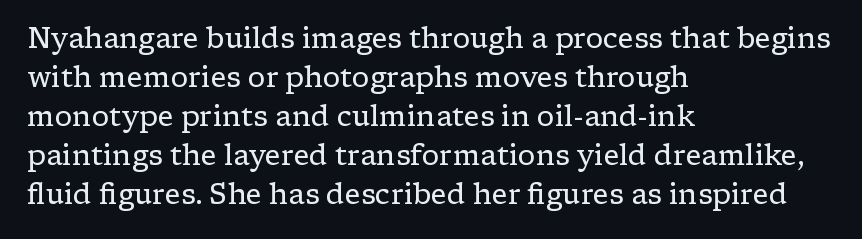
The image shows 28 px regular-weight, wide serif type, upright; set left-aligned, normal line spacing (1.39x), normal letter spacing, not underlined; low stroke contrast and a medium x-height.
